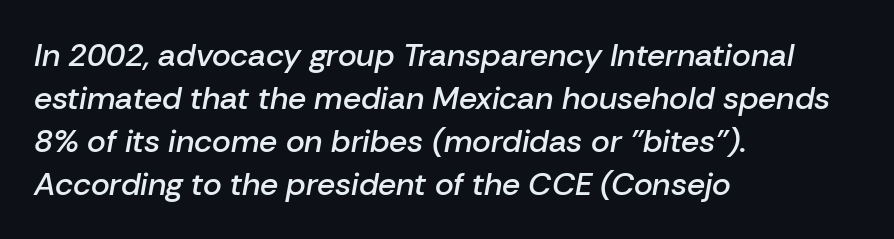
The image shows 32 px semibold type, italic (leaning right); set left-aligned, normal line spacing (1.34x), normal letter spacing, not underlined; low stroke contrast and a medium x-height.
